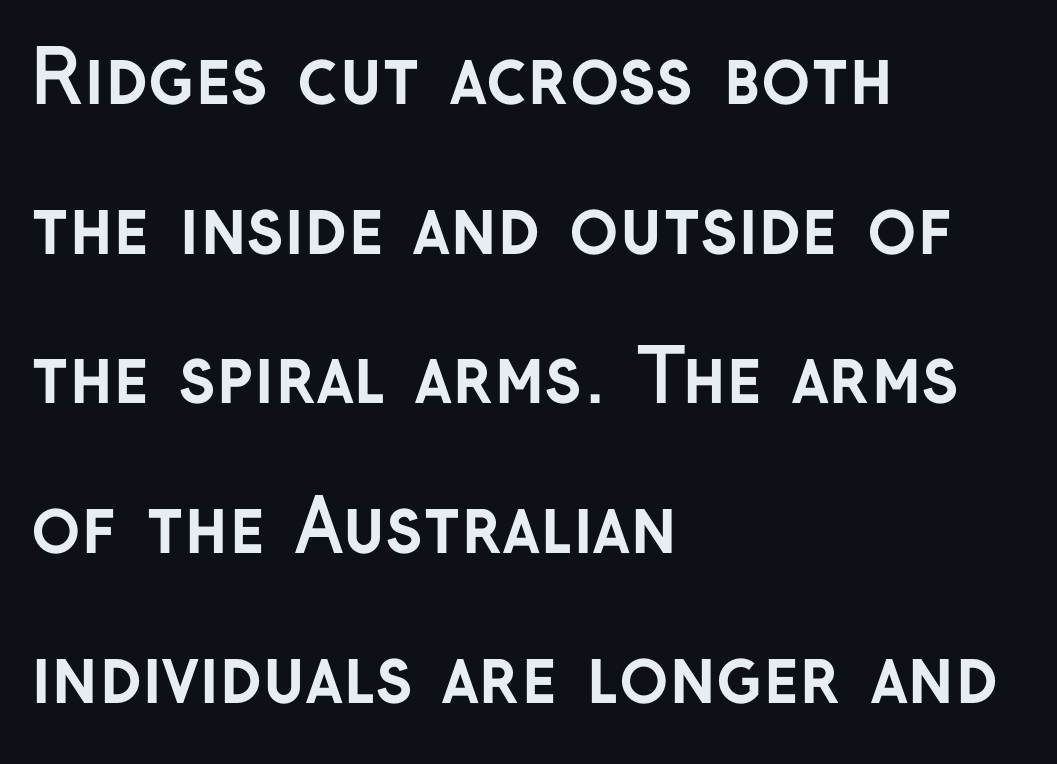
Q: Is the text bold? A: Yes.
Q: Is the text italic (slanted)? A: No, it is upright.
Q: Is the typeface a serif or a sans-serif typeface? A: Sans-serif.
Q: Is the text underlined? A: No.
Q: How is the paragraph aligned? A: Left-aligned.
Q: Is the spacing between letters normal or unusually wide? A: Normal.
Q: Is the spacing between lines tight, normal or loose? A: Loose.
Q: Width (condensed, normal, or wide)? A: Normal.
Q: Stroke contrast? A: Low.
Q: x-height? A: Medium.
Q: Monospaced? A: No.
